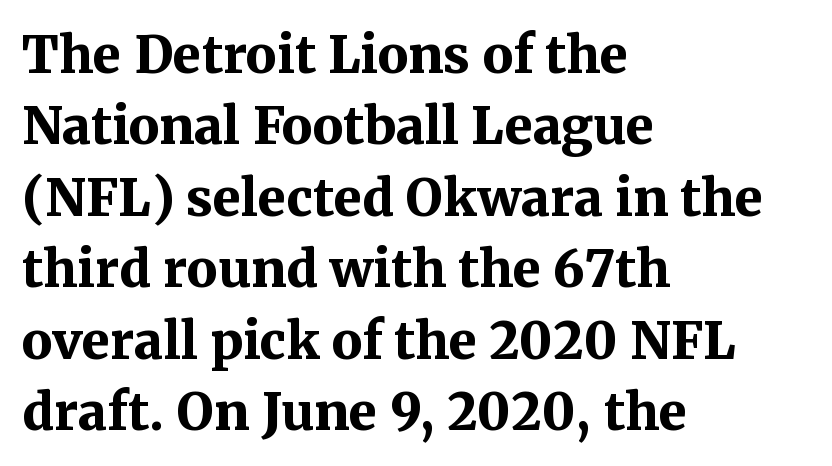
The image shows 51 px bold serif type, upright; set left-aligned, normal line spacing (1.4x), normal letter spacing, not underlined; medium stroke contrast and a medium x-height.
